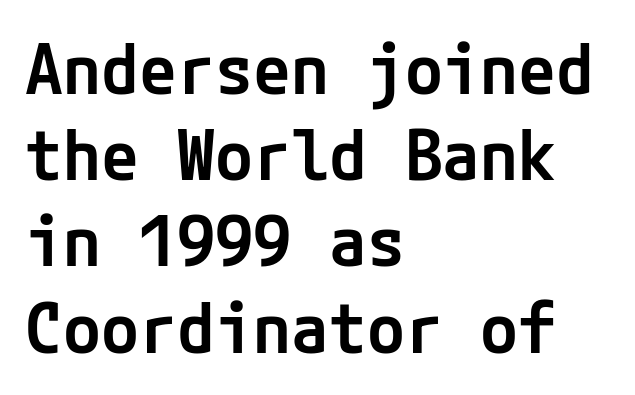
Compared with typical body copy, the letter spacing here is the same. Look at the bottom of the vertical strokes: they stop flat, with no serifs. The rag falls on the right side of this text block. Bold? Not quite — semibold, heavier than regular but stopping short. Decoration check: the copy has no underline.
